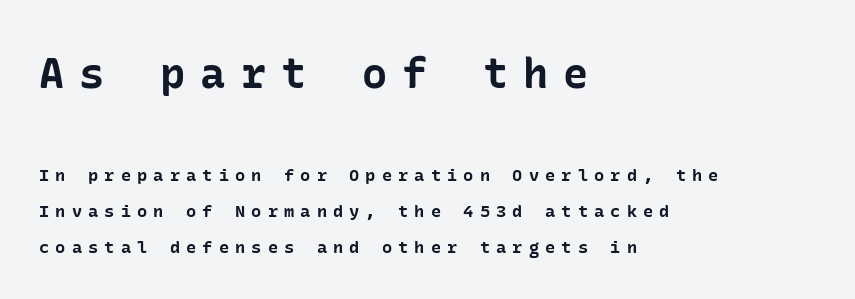
A typesetter would label this face a sans. Bare-footed words on every line. The compositor pushed each line to the left boundary. Observe the wide spacing: letters keep a clear distance from each other. Posture: upright roman.
